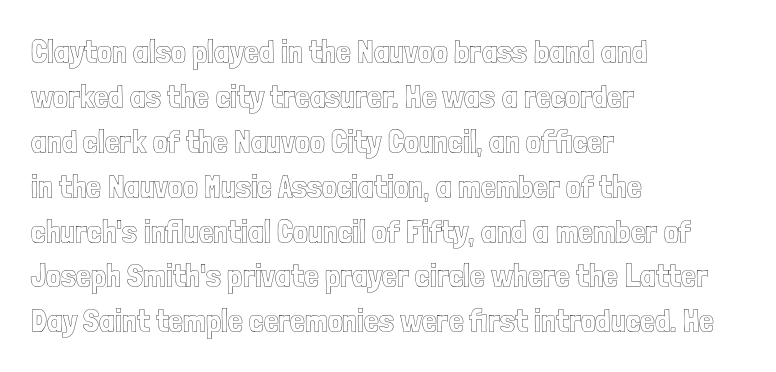
Q: Is the text italic (slanted)? A: No, it is upright.
Q: Is the text underlined? A: No.
Q: How is the paragraph aligned? A: Left-aligned.
Q: Is the spacing between letters normal or unusually wide? A: Normal.
Q: Is the spacing between lines tight, normal or loose? A: Normal.
Q: Width (condensed, normal, or wide)? A: Condensed.
Q: x-height? A: Medium.
Q: Monospaced? A: No.
